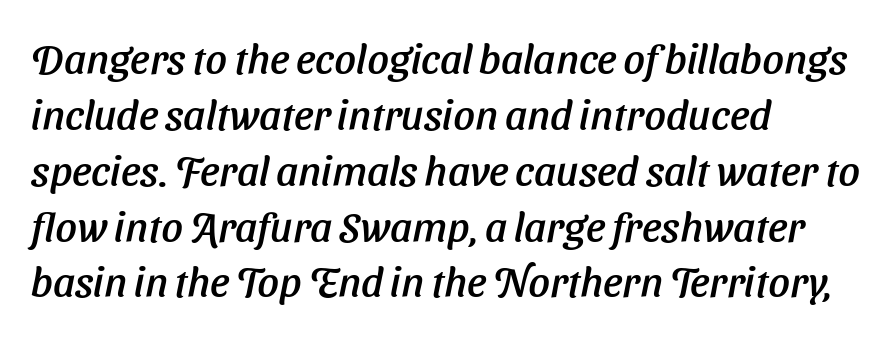
Q: Is the typeface a serif or a sans-serif typeface? A: Serif.
Q: Is the text underlined? A: No.
Q: How is the paragraph aligned? A: Left-aligned.
Q: Is the spacing between letters normal or unusually wide? A: Normal.
Q: Is the spacing between lines tight, normal or loose? A: Normal.
Q: Width (condensed, normal, or wide)? A: Normal.
Q: Stroke contrast? A: Low.
Q: x-height? A: Medium.
Q: Monospaced? A: No.
